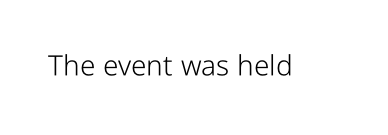
{"serif": "no", "italic": "no", "bold": "no", "weight": "light", "width": "condensed", "stroke_contrast": "low", "x_height": "medium", "monospaced": "no", "underline": "no", "letter_spacing": "normal", "letter_spacing_em": 0.0, "glyph_px": 28}
